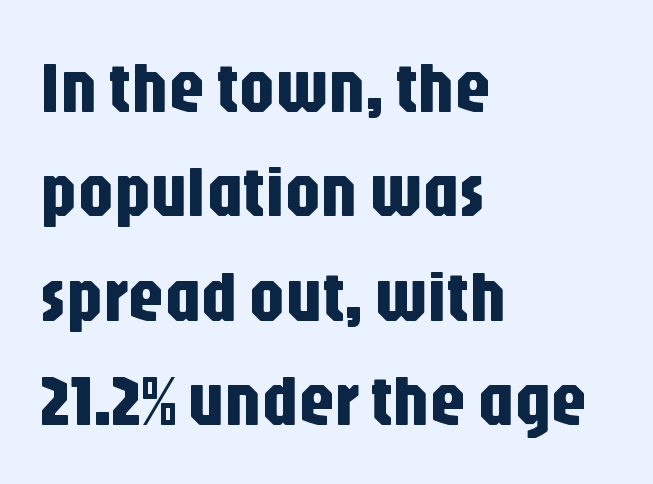
The specimen reads as upright at a glance. Lines of text with bare space underneath. All the whitespace from short lines collects on the right. Spacing verdict: proportional, widths tailored to each character. Serif or sans? Sans — the stroke terminals are bare. The space between consecutive lines is moderate.
